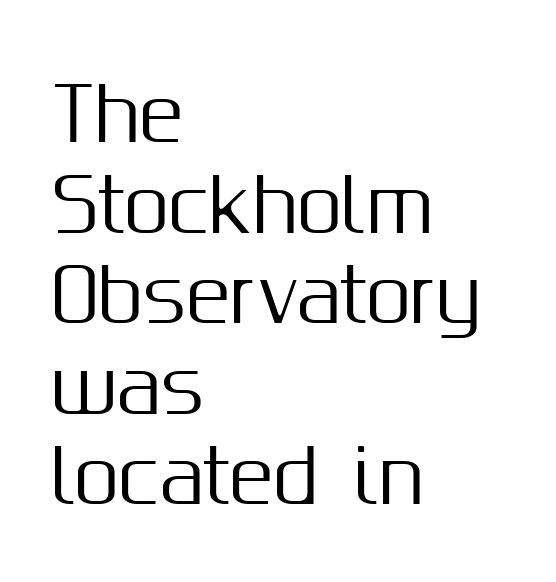
The image shows 73 px sans-serif type, upright; set left-aligned, line spacing 1.24x, normal letter spacing, not underlined; medium stroke contrast and a medium x-height.
